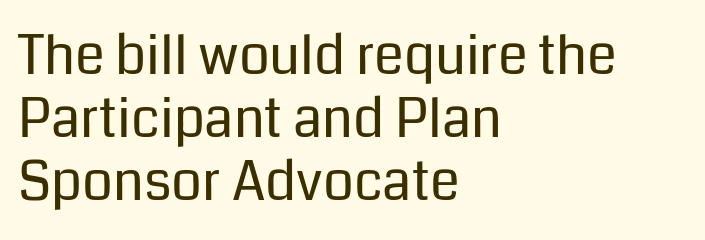
{"serif": "no", "italic": "no", "bold": "no", "weight": "regular", "width": "normal", "stroke_contrast": "low", "x_height": "medium", "monospaced": "no", "underline": "no", "align": "left", "line_spacing_ratio": 1.17, "letter_spacing": "normal", "letter_spacing_em": 0.0, "glyph_px": 54}
